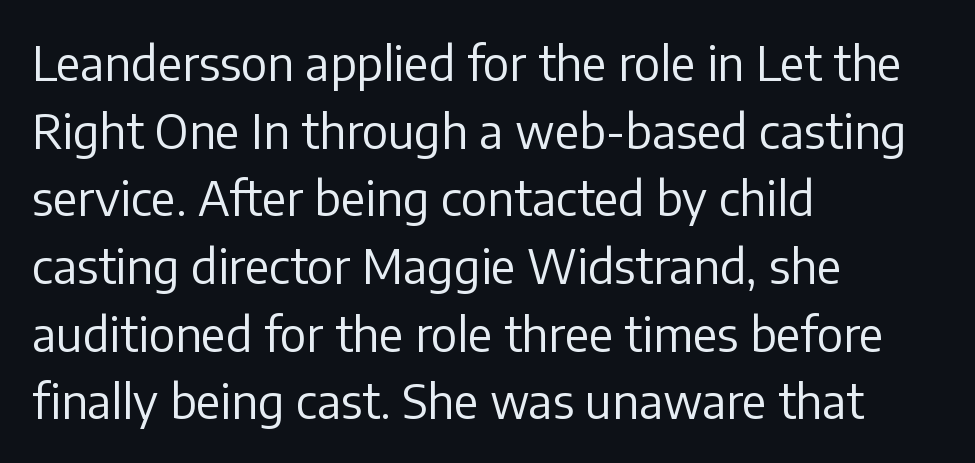
Q: Is the text bold? A: No.
Q: Is the text italic (slanted)? A: No, it is upright.
Q: Is the typeface a serif or a sans-serif typeface? A: Sans-serif.
Q: Is the text underlined? A: No.
Q: How is the paragraph aligned? A: Left-aligned.
Q: Is the spacing between letters normal or unusually wide? A: Normal.
Q: Is the spacing between lines tight, normal or loose? A: Normal.
Q: Width (condensed, normal, or wide)? A: Normal.
Q: Stroke contrast? A: Low.
Q: x-height? A: Medium.
Q: Monospaced? A: No.
